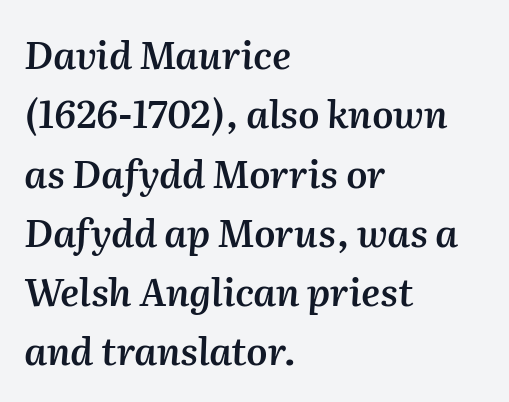
{"italic": "yes", "lean": "right", "slant_degrees": 2, "bold": "semi", "weight": "semibold", "width": "normal", "stroke_contrast": "medium", "x_height": "medium", "monospaced": "no", "underline": "no", "align": "left", "line_spacing": "normal", "line_spacing_ratio": 1.56, "letter_spacing": "normal", "letter_spacing_em": 0.0, "glyph_px": 38}
